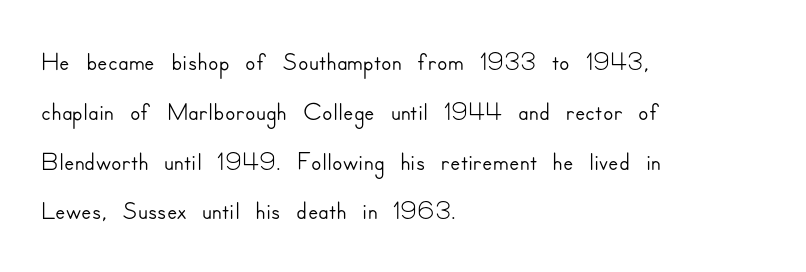
The image shows 38 px sans-serif type, upright; set left-aligned, normal line spacing (1.31x), normal letter spacing, not underlined; low stroke contrast and a small x-height.
